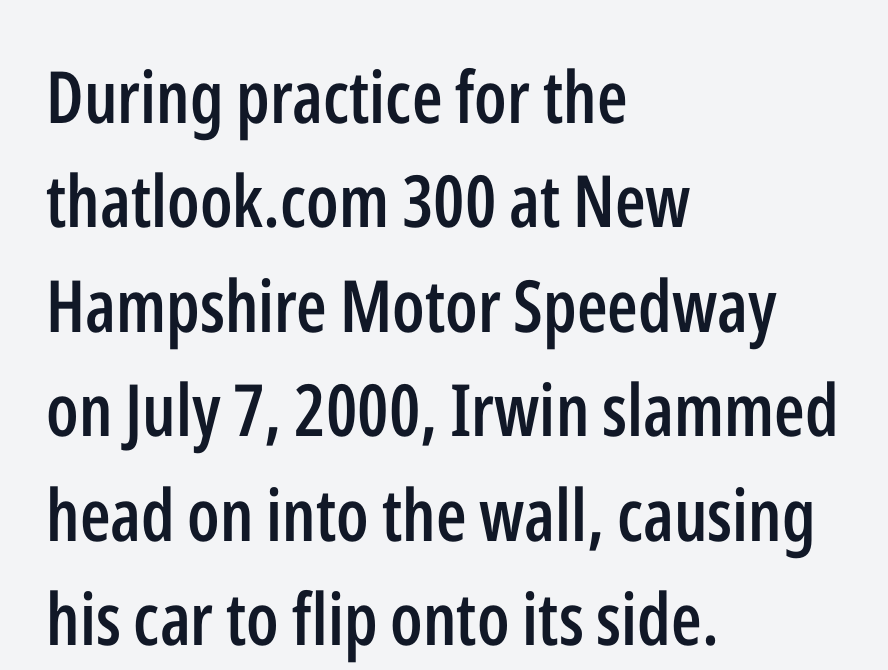
{"serif": "no", "italic": "no", "bold": "semi", "weight": "semibold", "width": "condensed", "stroke_contrast": "low", "x_height": "medium", "monospaced": "no", "underline": "no", "align": "left", "line_spacing": "normal", "line_spacing_ratio": 1.45, "letter_spacing": "normal", "letter_spacing_em": 0.0, "glyph_px": 72}
